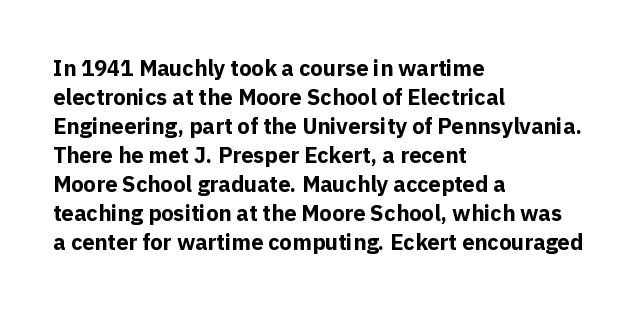
Q: Is the text bold? A: Yes.
Q: Is the text italic (slanted)? A: No, it is upright.
Q: Is the text underlined? A: No.
Q: How is the paragraph aligned? A: Left-aligned.
Q: Is the spacing between letters normal or unusually wide? A: Normal.
Q: Is the spacing between lines tight, normal or loose? A: Normal.
